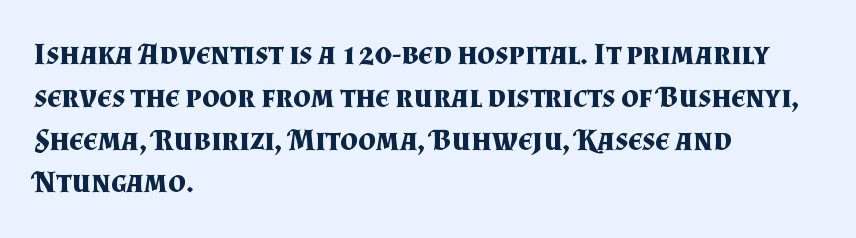
Does the copy run flush right? No — it runs flush left. The axis of the letterforms is exactly vertical. Each row of text sits above clean, open space. Caption: bold face, heavy strokes. Here the designer chose a conventional face with non-uniform glyph widths.
